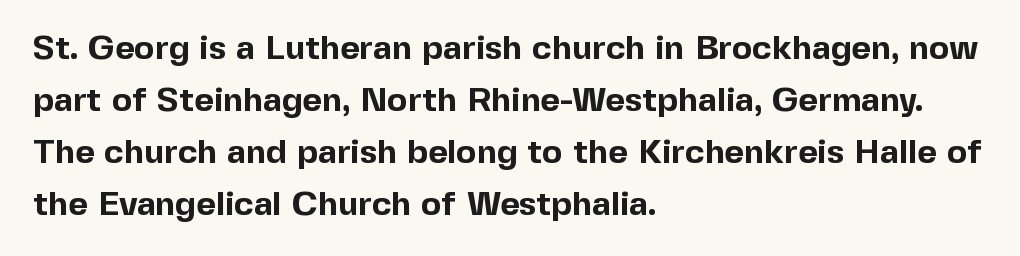
{"serif": "no", "italic": "no", "bold": "yes", "weight": "bold", "width": "normal", "x_height": "medium", "monospaced": "no", "underline": "no", "align": "left", "line_spacing": "normal", "line_spacing_ratio": 1.53, "letter_spacing": "normal", "letter_spacing_em": 0.0, "glyph_px": 34}
